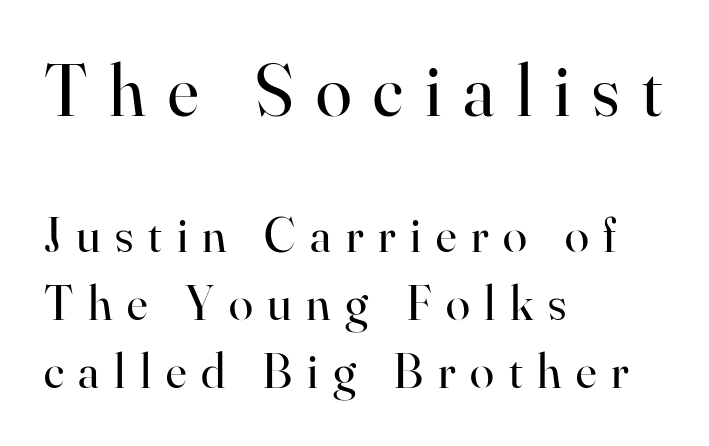
The image shows 73 px regular-weight serif type, upright; set left-aligned, normal line spacing (1.39x), unusually wide letter spacing (+0.3 em), not underlined; the first (top) block is 1.49x larger; high stroke contrast and a small x-height.
